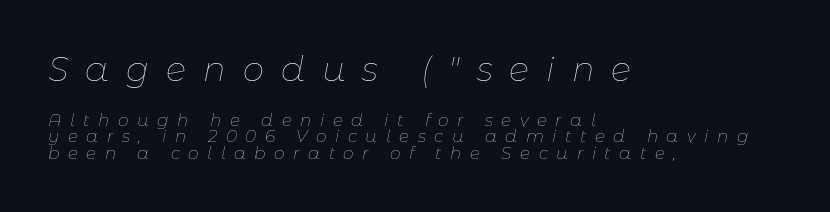
{"italic": "yes", "lean": "right", "slant_degrees": 11, "bold": "no", "weight": "thin", "width": "normal", "stroke_contrast": "low", "x_height": "medium", "monospaced": "no", "underline": "no", "align": "left", "line_spacing": "tight", "line_spacing_ratio": 0.98, "letter_spacing": "wide", "letter_spacing_em": 0.5, "larger_block": "first", "size_ratio": 2.0, "glyph_px": 34}
